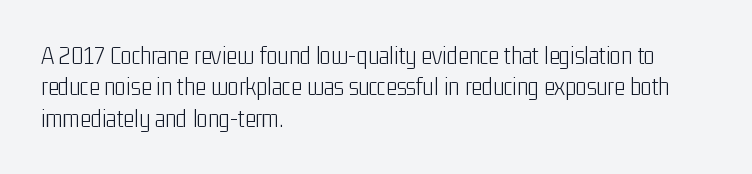
Q: Is the text bold? A: No.
Q: Is the text italic (slanted)? A: No, it is upright.
Q: Is the text underlined? A: No.
Q: How is the paragraph aligned? A: Left-aligned.
Q: Is the spacing between letters normal or unusually wide? A: Normal.
